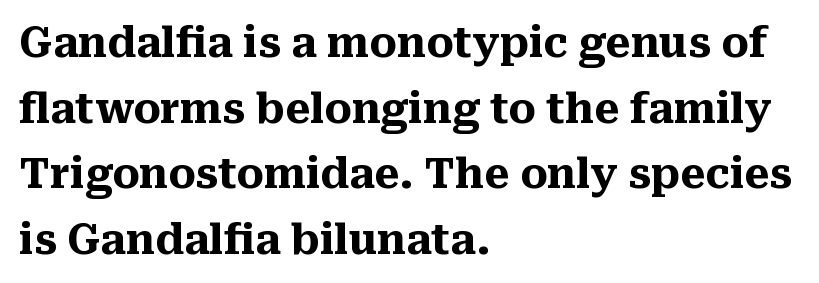
The image shows 41 px heavy serif type, upright; set left-aligned, normal line spacing (1.6x), normal letter spacing, not underlined; medium stroke contrast and a medium x-height.
